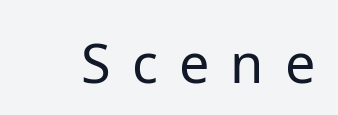
The letters stand straight up with perfectly vertical stems. The cut favours lightness, reaching ordinary text weight at its darkest. You could not count columns in this text — the font is proportionally spaced. Descender tails drop into unmarked territory.
